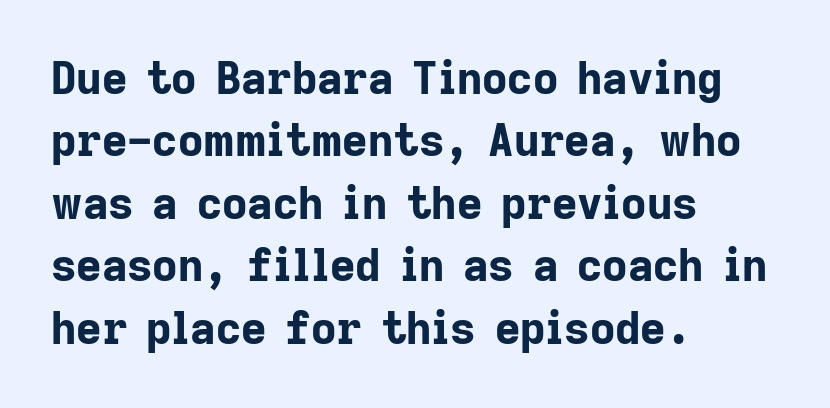
The image shows 44 px bold sans-serif type, upright; set left-aligned, normal line spacing (1.42x), normal letter spacing, not underlined; low stroke contrast and a medium x-height.
